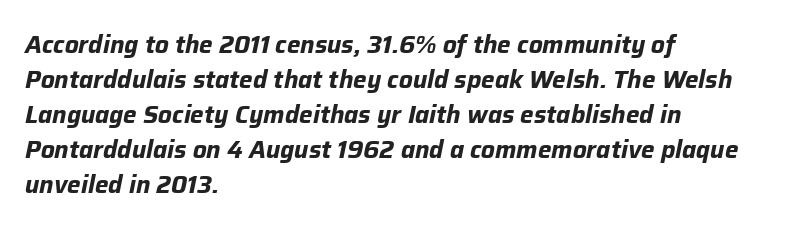
{"italic": "yes", "lean": "right", "slant_degrees": 12, "bold": "yes", "underline": "no", "align": "left", "line_spacing": "normal", "line_spacing_ratio": 1.46, "letter_spacing": "normal", "letter_spacing_em": 0.0, "glyph_px": 24}
